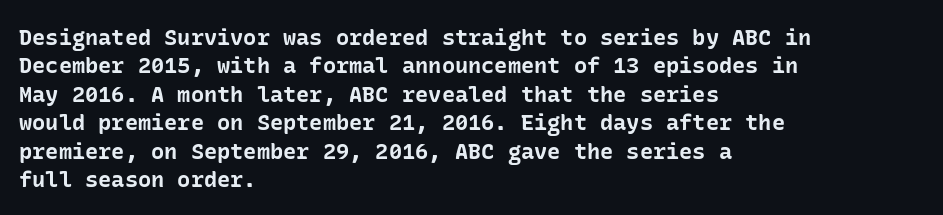
This is the regular roman posture of the typeface. The lines in this sample share a left origin and differ only in where they stop. Standard letterfit; no display-style spreading of the glyphs. Heavy-handed strokes throughout: this text is bold. The space directly below the letters is spotless.
